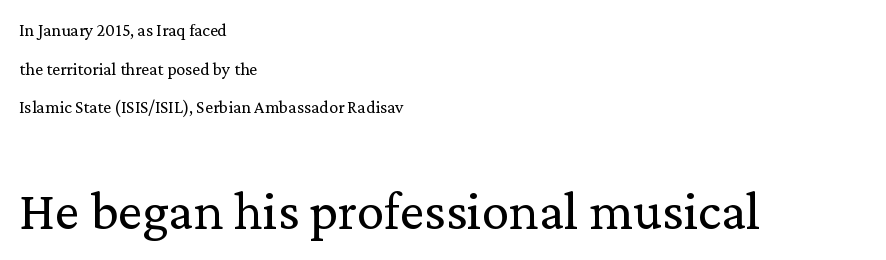
The image shows 55 px regular-weight serif type, upright; set left-aligned, loose line spacing (2.14x), normal letter spacing, not underlined; the second (bottom) block is 3.06x larger; low stroke contrast and a medium x-height.
